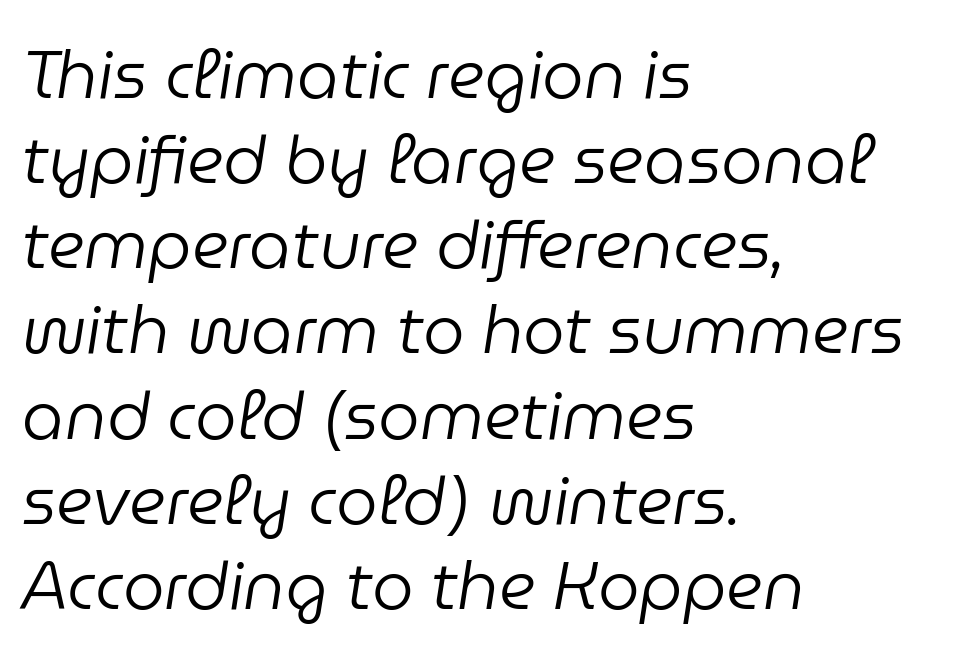
Q: Is the text bold? A: No.
Q: Is the text italic (slanted)? A: Yes, it leans right by about 9 degrees.
Q: Is the text underlined? A: No.
Q: How is the paragraph aligned? A: Left-aligned.
Q: Is the spacing between letters normal or unusually wide? A: Normal.
Q: Is the spacing between lines tight, normal or loose? A: Normal.
Q: Width (condensed, normal, or wide)? A: Normal.
Q: Stroke contrast? A: Low.
Q: x-height? A: Medium.
Q: Monospaced? A: No.
